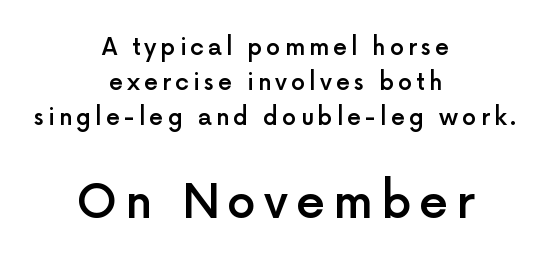
The image shows 46 px semibold sans-serif type, upright; set centered, normal line spacing (1.52x), not underlined; the second (bottom) block is 2.0x larger; a medium x-height.
